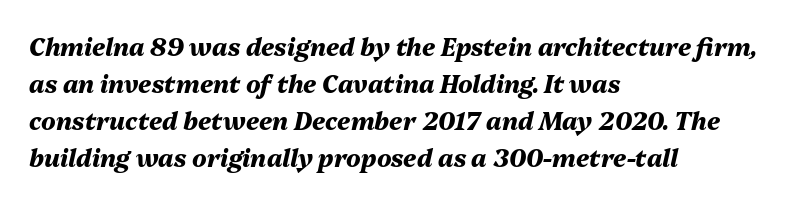
{"italic": "yes", "lean": "right", "slant_degrees": 13, "bold": "yes", "underline": "no", "align": "left", "line_spacing": "normal", "line_spacing_ratio": 1.54, "letter_spacing": "normal", "letter_spacing_em": 0.0, "glyph_px": 24}
